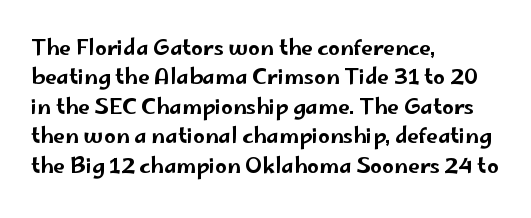
If you drew a ruler down the left edge, every line would touch it. The foot of each line stays bare and open. What's the leading like? Ordinary, nothing unusual. The axis of the letterforms is exactly vertical. Observe the ordinary spacing: letters are neighbours, not strangers.
